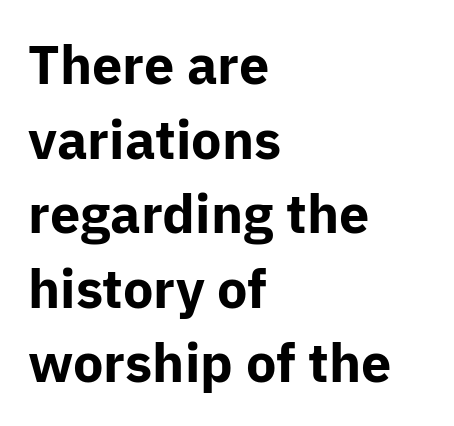
{"serif": "no", "italic": "no", "bold": "yes", "weight": "bold", "width": "normal", "stroke_contrast": "low", "x_height": "medium", "monospaced": "no", "underline": "no", "align": "left", "line_spacing": "normal", "line_spacing_ratio": 1.38, "letter_spacing": "normal", "letter_spacing_em": 0.0, "glyph_px": 54}
